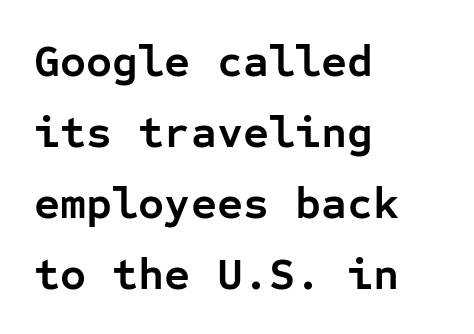
{"serif": "no", "italic": "no", "bold": "yes", "weight": "semibold", "width": "normal", "stroke_contrast": "low", "x_height": "medium", "monospaced": "yes", "underline": "no", "align": "left", "line_spacing": "normal", "line_spacing_ratio": 1.58, "letter_spacing": "normal", "letter_spacing_em": 0.0, "glyph_px": 45}
